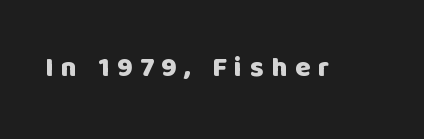
Q: Is the text bold? A: Yes.
Q: Is the text italic (slanted)? A: No, it is upright.
Q: Is the typeface a serif or a sans-serif typeface? A: Sans-serif.
Q: Is the text underlined? A: No.
Q: Is the spacing between letters normal or unusually wide? A: Unusually wide.
Q: Width (condensed, normal, or wide)? A: Normal.
Q: Stroke contrast? A: Low.
Q: x-height? A: Large.
Q: Monospaced? A: No.
